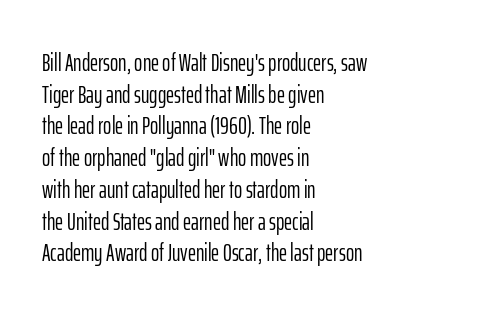
The image shows 25 px text type, upright; set left-aligned, normal line spacing (1.27x), normal letter spacing, not underlined.
